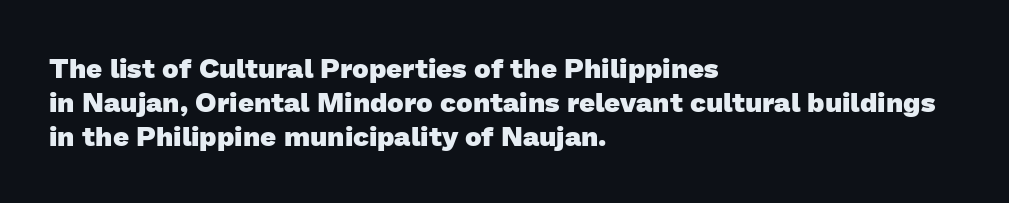
{"serif": "no", "bold": "yes", "weight": "heavy", "width": "normal", "stroke_contrast": "low", "x_height": "medium", "monospaced": "no", "underline": "no", "align": "left", "line_spacing_ratio": 1.22, "letter_spacing": "normal", "letter_spacing_em": 0.0, "glyph_px": 28}
